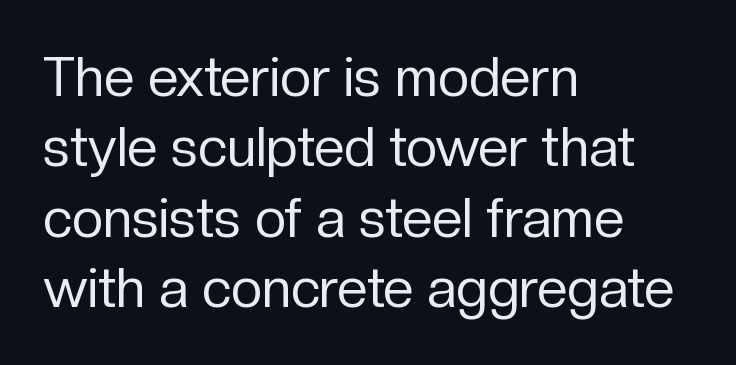
The image shows 55 px regular-weight sans-serif type, upright; set left-aligned, normal line spacing (1.28x), normal letter spacing, not underlined; low stroke contrast and a medium x-height.
